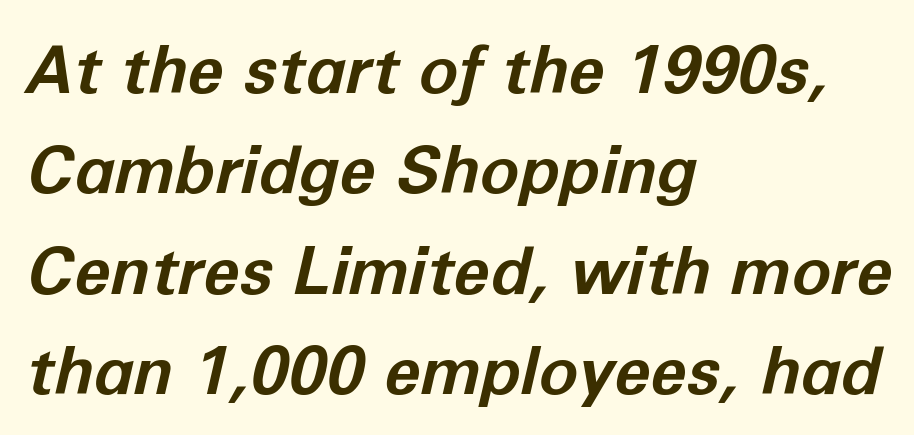
{"italic": "yes", "lean": "right", "slant_degrees": 12, "bold": "yes", "weight": "bold", "width": "normal", "stroke_contrast": "low", "x_height": "medium", "monospaced": "no", "underline": "no", "align": "left", "line_spacing": "normal", "line_spacing_ratio": 1.52, "letter_spacing": "normal", "letter_spacing_em": 0.0, "glyph_px": 66}
